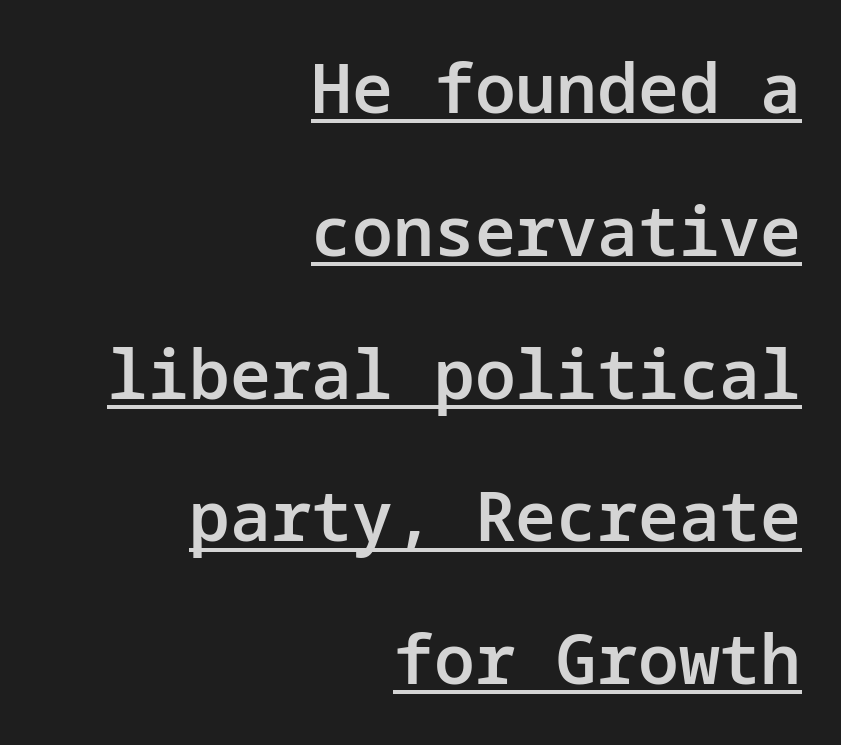
{"serif": "no", "italic": "no", "bold": "semi", "weight": "semibold", "width": "normal", "stroke_contrast": "low", "x_height": "medium", "underline": "yes", "align": "right", "line_spacing": "loose", "line_spacing_ratio": 2.1, "letter_spacing": "normal", "letter_spacing_em": 0.0, "glyph_px": 68}
